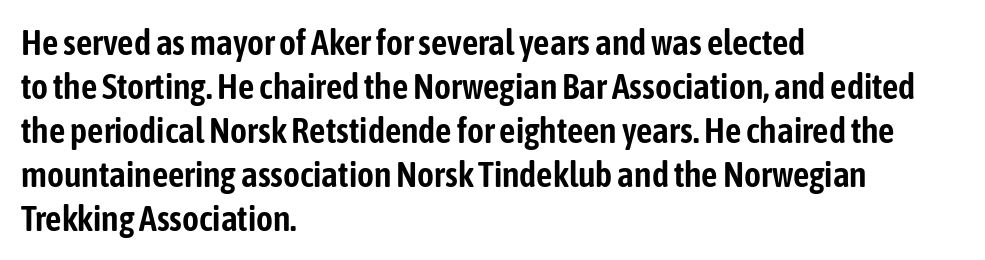
Q: Is the text italic (slanted)? A: No, it is upright.
Q: Is the typeface a serif or a sans-serif typeface? A: Sans-serif.
Q: Is the text underlined? A: No.
Q: How is the paragraph aligned? A: Left-aligned.
Q: Is the spacing between letters normal or unusually wide? A: Normal.
Q: Width (condensed, normal, or wide)? A: Condensed.
Q: Stroke contrast? A: Low.
Q: x-height? A: Medium.
Q: Monospaced? A: No.
